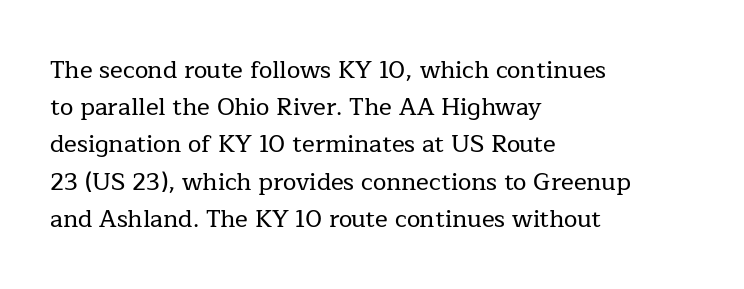
The image shows 24 px text type, upright; set left-aligned, normal line spacing (1.55x), normal letter spacing, not underlined.
